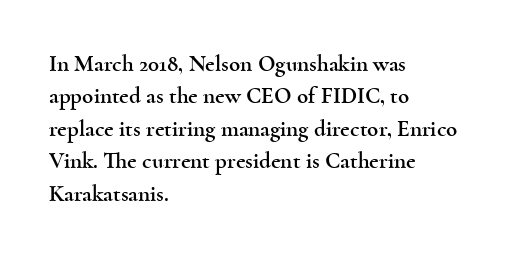
The image shows 23 px text type, upright; set left-aligned, normal line spacing (1.41x), normal letter spacing, not underlined.
